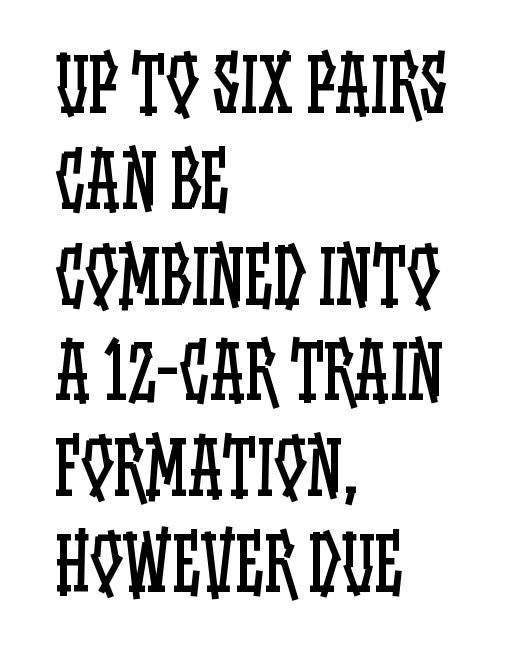
Q: Is the text bold? A: No.
Q: Is the text italic (slanted)? A: No, it is upright.
Q: Is the text underlined? A: No.
Q: How is the paragraph aligned? A: Left-aligned.
Q: Is the spacing between letters normal or unusually wide? A: Normal.
Q: Is the spacing between lines tight, normal or loose? A: Normal.
Q: Width (condensed, normal, or wide)? A: Condensed.
Q: Stroke contrast? A: Low.
Q: x-height? A: Large.
Q: Monospaced? A: No.
